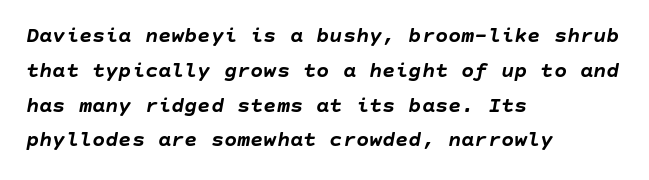
Q: Is the text bold? A: Yes.
Q: Is the text italic (slanted)? A: Yes, it leans right by about 10 degrees.
Q: Is the text underlined? A: No.
Q: How is the paragraph aligned? A: Left-aligned.
Q: Is the spacing between letters normal or unusually wide? A: Normal.
Q: Is the spacing between lines tight, normal or loose? A: Normal.
